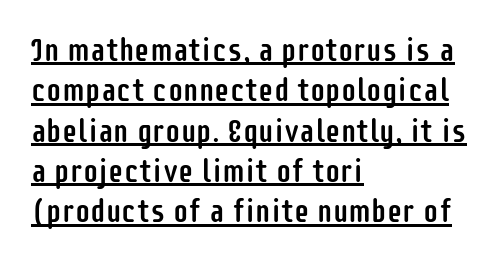
{"serif": "no", "italic": "no", "width": "condensed", "stroke_contrast": "low", "x_height": "large", "monospaced": "no", "underline": "yes", "align": "left", "line_spacing": "normal", "line_spacing_ratio": 1.3, "letter_spacing": "normal", "letter_spacing_em": 0.0, "glyph_px": 31}
